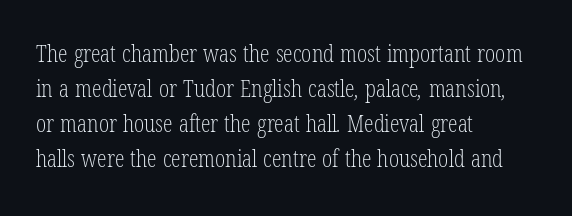
Underline: absent. The font sits on the lighter half of the weight spectrum, regular included. Regarding leading, the lines here are spaced in the standard way. Standard letterfit; no display-style spreading of the glyphs. Teacher's note: observe the even left margin — that is flush-left alignment.
